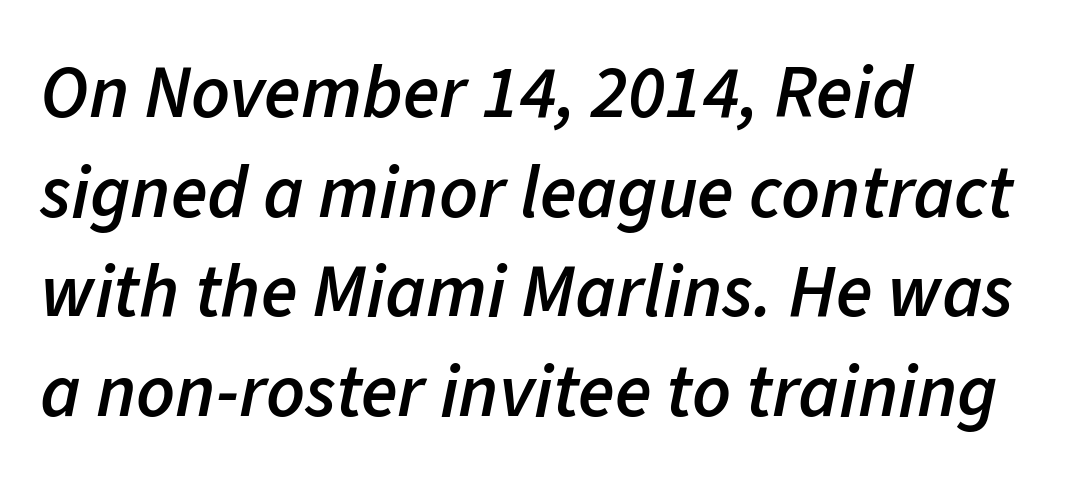
Visually the block forms a straight wall on the left and a jagged coastline on the right. Bold? Not quite — semibold, heavier than regular but stopping short. Does the leading feel generous? No, just average. Each letter keeps its own natural width here, so spacing adapts to shape.
